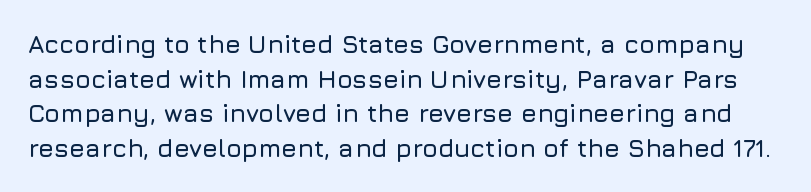
The image shows 25 px text type, upright; set normal line spacing (1.39x), normal letter spacing, not underlined.
